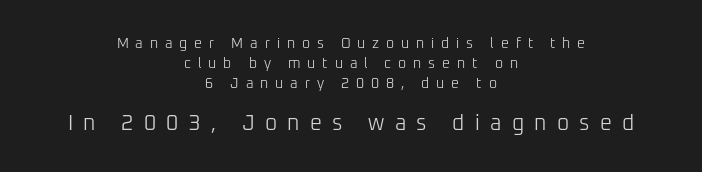
The image shows 21 px text type, upright; set centered, normal line spacing (1.44x), unusually wide letter spacing (+0.49 em), not underlined; the second (bottom) block is 1.5x larger.
